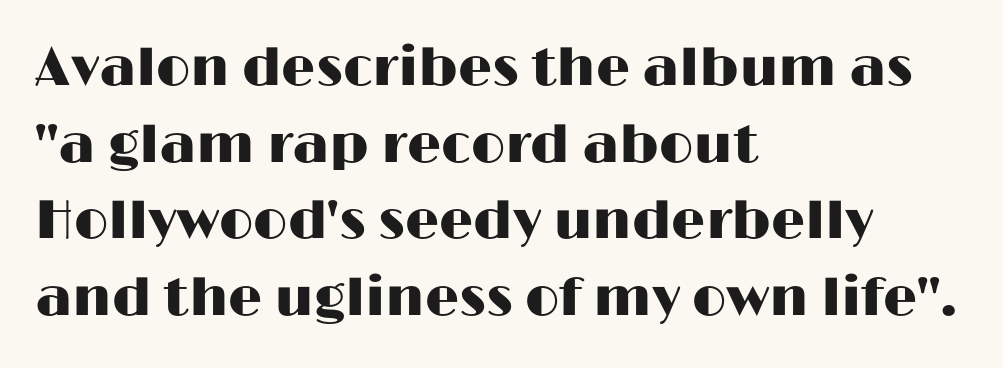
The image shows 54 px wide sans-serif type, upright; set left-aligned, normal line spacing (1.42x), normal letter spacing, not underlined; high stroke contrast and a medium x-height.
